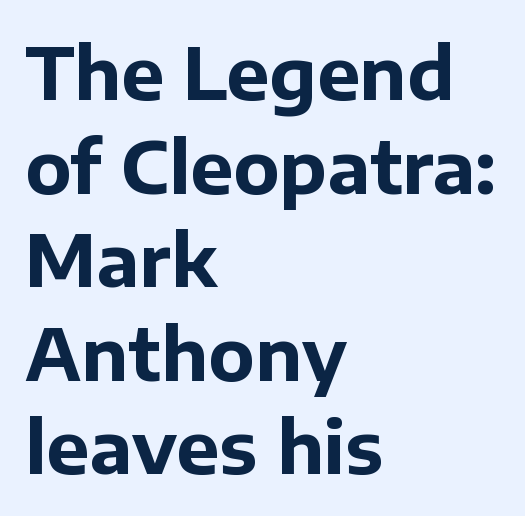
Upright lettering throughout. This rendering features lettering with no underline. Horizontal alignment here is leftward, the default for most running prose. This sample has the flowing, uneven cadence of proportional lettering. You can tell from the bare stems that sans-serif type was used. Typesetter's note: full bold, strokes at maximum text heaviness.
